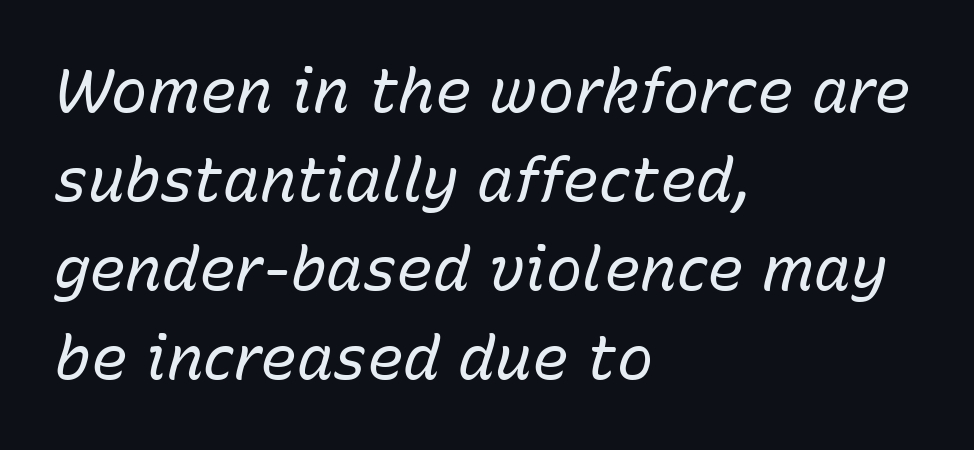
Successive baselines arrive at the customary interval. Clear beneath every line of the passage. Spacing verdict: proportional, widths tailored to each character. The font's italic variant was chosen for this text. Default kerning and tracking; the words read as compact shapes. Layout note: lines flush left.
